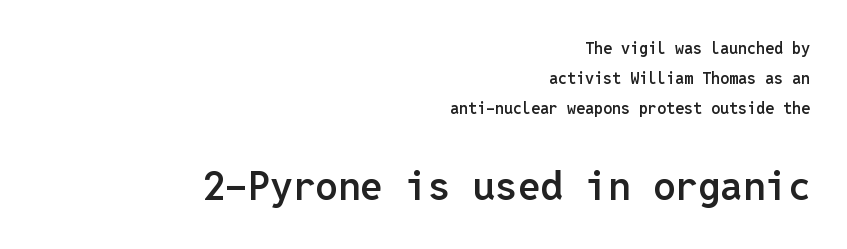
The image shows 40 px semibold sans-serif type, upright, monospaced; set right-aligned, line spacing 1.87x, normal letter spacing, not underlined; the second (bottom) block is 2.5x larger; low stroke contrast and a medium x-height.
